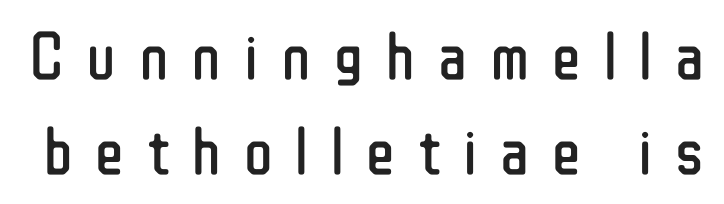
{"serif": "no", "italic": "no", "bold": "no", "weight": "regular", "width": "condensed", "stroke_contrast": "low", "x_height": "medium", "monospaced": "no", "underline": "no", "line_spacing": "normal", "line_spacing_ratio": 1.42, "letter_spacing": "wide", "letter_spacing_em": 0.34, "glyph_px": 67}
